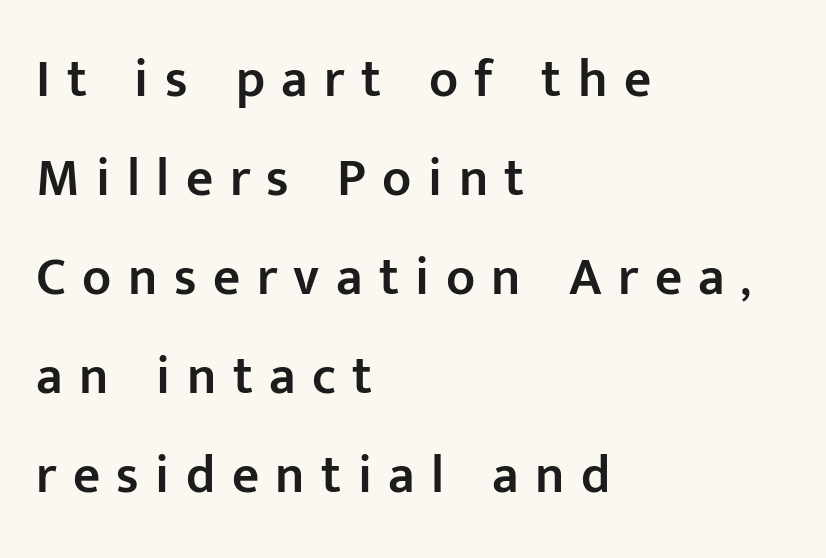
The letters are semibold — heavier than regular but short of a full bold. The letters advance in unequal steps, a hallmark of proportional type. The letterforms stand isolated, each surrounded by extra space. When letters stand straight like this, we call the style roman or upright. Casual observation: everything's shoved over to the left. The characters display no serif detailing; their extremities are plain.
